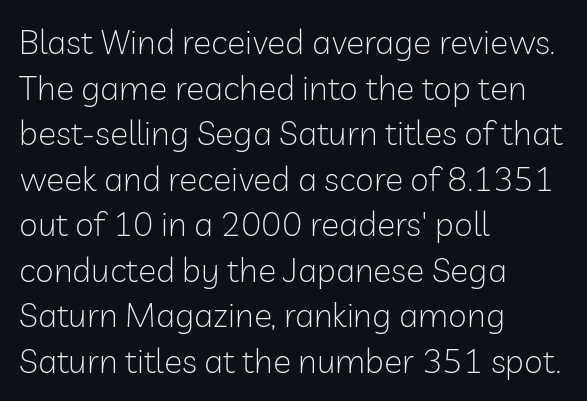
{"serif": "no", "italic": "no", "bold": "no", "weight": "light", "width": "normal", "stroke_contrast": "low", "x_height": "medium", "monospaced": "no", "underline": "no", "align": "left", "line_spacing": "normal", "line_spacing_ratio": 1.34, "letter_spacing": "normal", "letter_spacing_em": 0.0, "glyph_px": 34}
